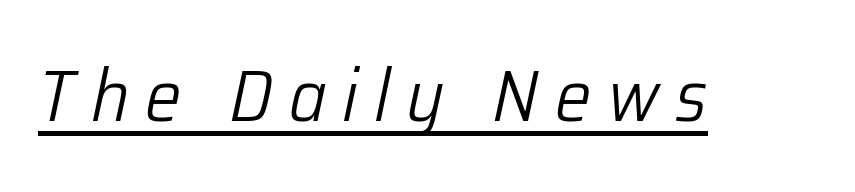
{"italic": "yes", "lean": "right", "slant_degrees": 12, "bold": "no", "weight": "light", "width": "normal", "stroke_contrast": "low", "x_height": "medium", "monospaced": "no", "underline": "yes", "letter_spacing": "wide", "letter_spacing_em": 0.22, "glyph_px": 73}
